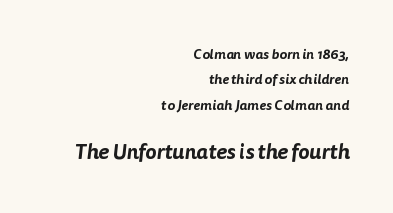
The image shows 21 px text type; set right-aligned, line spacing 1.82x, normal letter spacing, not underlined; the second (bottom) block is 1.5x larger.
